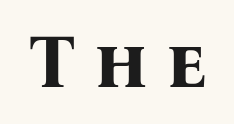
The image shows 76 px bold serif type, upright; set unusually wide letter spacing (+0.23 em), not underlined; medium stroke contrast and a medium x-height.
